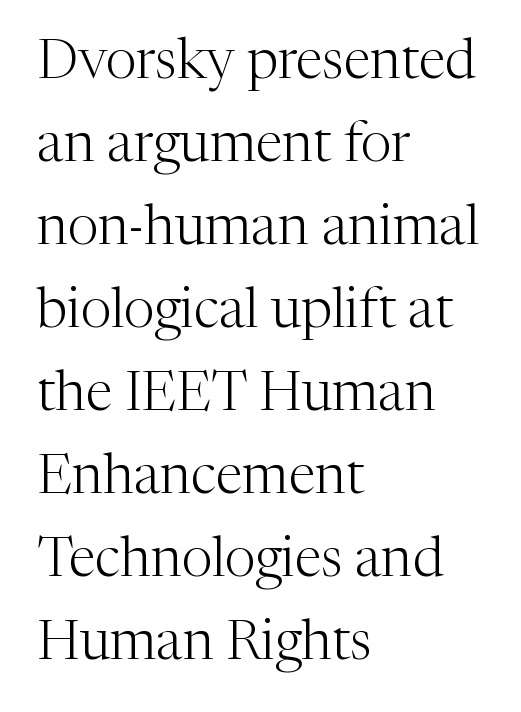
Q: Is the text bold? A: No.
Q: Is the text italic (slanted)? A: No, it is upright.
Q: Is the typeface a serif or a sans-serif typeface? A: Serif.
Q: Is the text underlined? A: No.
Q: How is the paragraph aligned? A: Left-aligned.
Q: Is the spacing between letters normal or unusually wide? A: Normal.
Q: Is the spacing between lines tight, normal or loose? A: Normal.
Q: Width (condensed, normal, or wide)? A: Normal.
Q: Stroke contrast? A: Medium.
Q: x-height? A: Medium.
Q: Monospaced? A: No.
